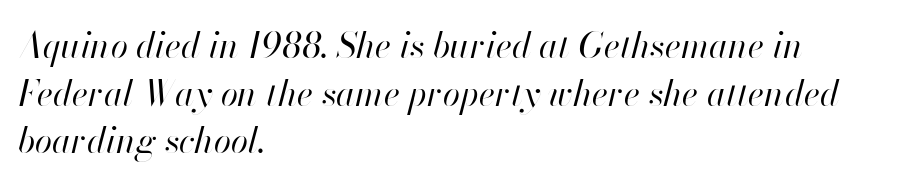
Q: Is the text bold? A: No.
Q: Is the text italic (slanted)? A: Yes, it leans right by about 13 degrees.
Q: Is the text underlined? A: No.
Q: How is the paragraph aligned? A: Left-aligned.
Q: Is the spacing between letters normal or unusually wide? A: Normal.
Q: Is the spacing between lines tight, normal or loose? A: Normal.
Q: Width (condensed, normal, or wide)? A: Normal.
Q: Stroke contrast? A: High.
Q: x-height? A: Small.
Q: Monospaced? A: No.
